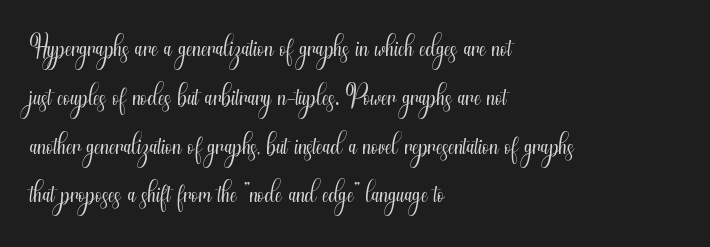
Counters stay open thanks to moderate or lighter strokes. How are the letters spaced? Ordinarily, with no added tracking. Left-aligned paragraph, ragged on the right. The type family on display is of the sans-serif kind.
